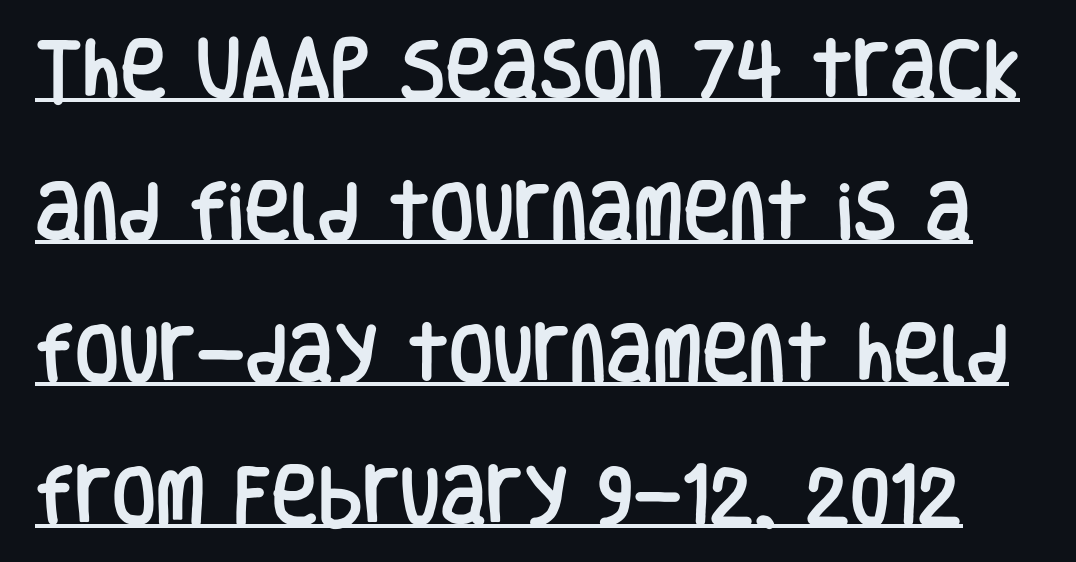
Reading down the column, the eye jumps a long way to each next line. What stands out about the letter spacing? Nothing — it is the standard amount. No feet cap the strokes, marking this as sans-serif type. The type sits square on the baseline with zero lean. Every word sits above its own underline. Looks like regular typesetting: each glyph gets only the width it needs.
